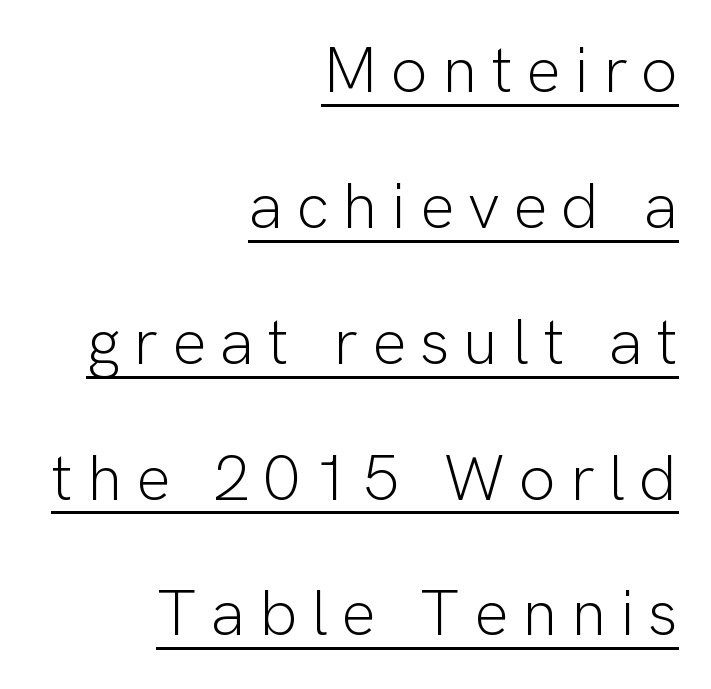
The image shows 65 px light sans-serif type, upright; set right-aligned, loose line spacing (2.09x), unusually wide letter spacing (+0.21 em), underlined; low stroke contrast and a medium x-height.
